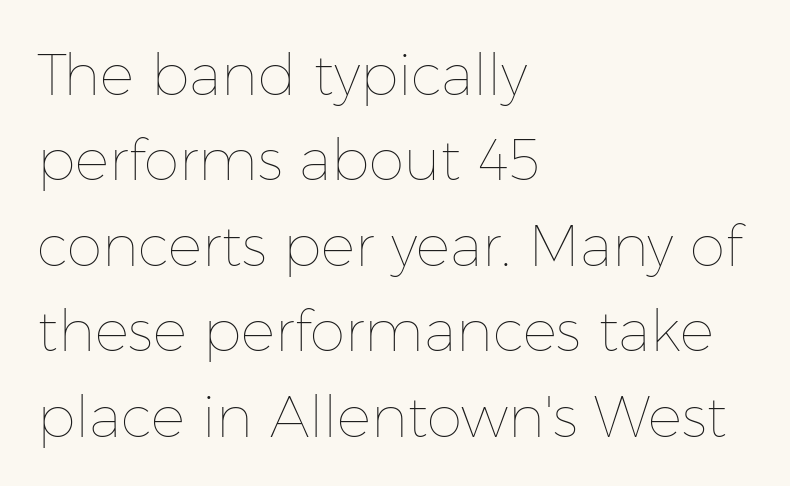
{"italic": "no", "bold": "no", "weight": "thin", "width": "normal", "stroke_contrast": "low", "x_height": "medium", "monospaced": "no", "underline": "no", "align": "left", "line_spacing": "normal", "line_spacing_ratio": 1.5, "letter_spacing": "normal", "letter_spacing_em": 0.0, "glyph_px": 57}
